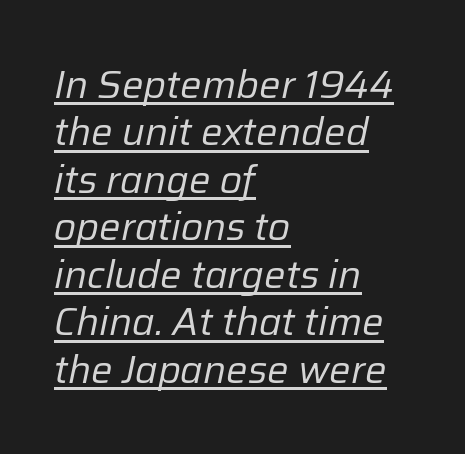
The image shows 38 px regular-weight type, italic (leaning right); set left-aligned, normal line spacing (1.25x), normal letter spacing, underlined; low stroke contrast and a medium x-height.
